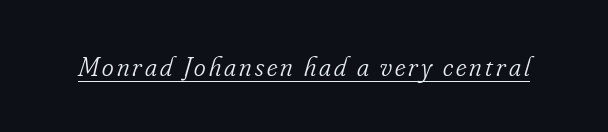
The image shows 28 px light, condensed serif type, italic (leaning right); set underlined; low stroke contrast and a small x-height.
